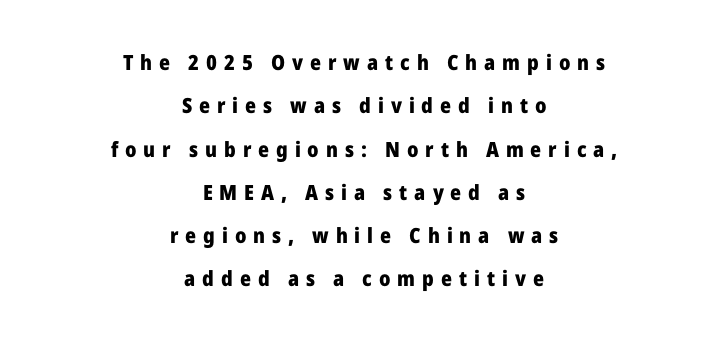
{"italic": "no", "bold": "yes", "underline": "no", "align": "center", "line_spacing": "loose", "line_spacing_ratio": 2.06, "letter_spacing": "wide", "letter_spacing_em": 0.33, "glyph_px": 21}
